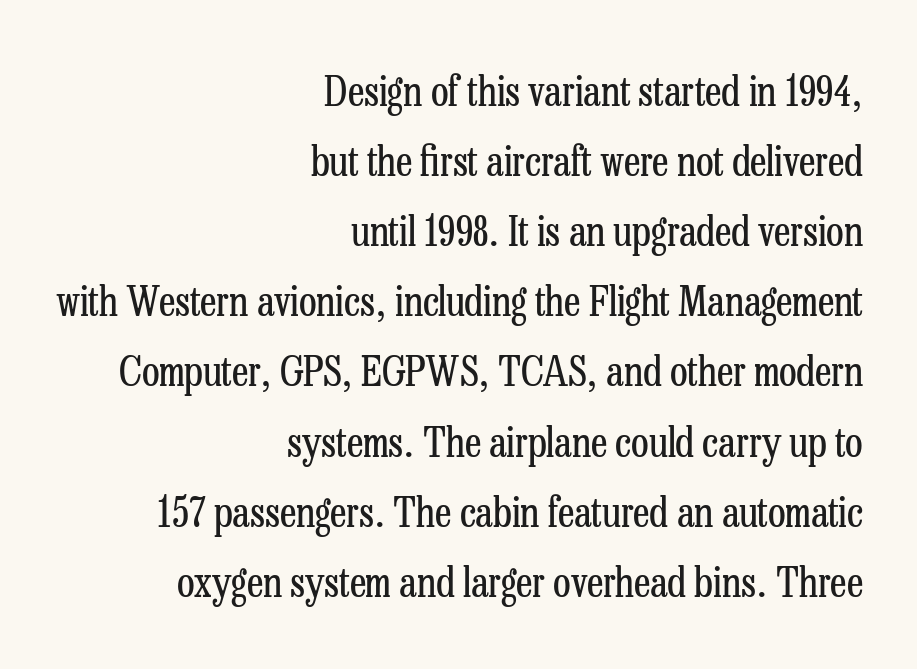
Quick note: not italic, upright. Compared with a flush-left layout, this one pins lines to the opposite, right side. Decoration check: the copy has no underline. Looks like regular typesetting: each glyph gets only the width it needs. This sample uses plain, unmodified letter spacing.
